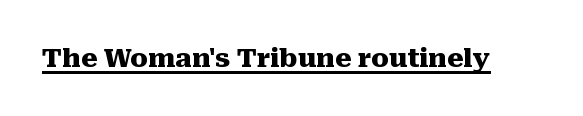
{"italic": "no", "bold": "yes", "underline": "yes", "letter_spacing": "normal", "letter_spacing_em": 0.0, "glyph_px": 26}
